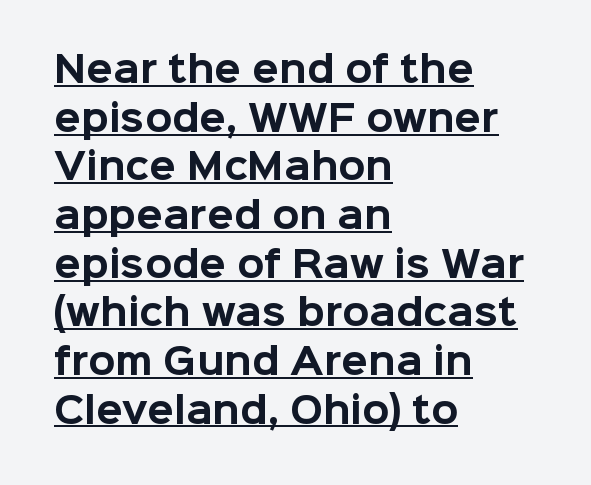
Q: Is the text bold? A: Yes.
Q: Is the text italic (slanted)? A: No, it is upright.
Q: Is the typeface a serif or a sans-serif typeface? A: Sans-serif.
Q: Is the text underlined? A: Yes.
Q: How is the paragraph aligned? A: Left-aligned.
Q: Is the spacing between letters normal or unusually wide? A: Normal.
Q: Is the spacing between lines tight, normal or loose? A: Normal.
Q: Width (condensed, normal, or wide)? A: Normal.
Q: Stroke contrast? A: Low.
Q: x-height? A: Medium.
Q: Monospaced? A: No.
